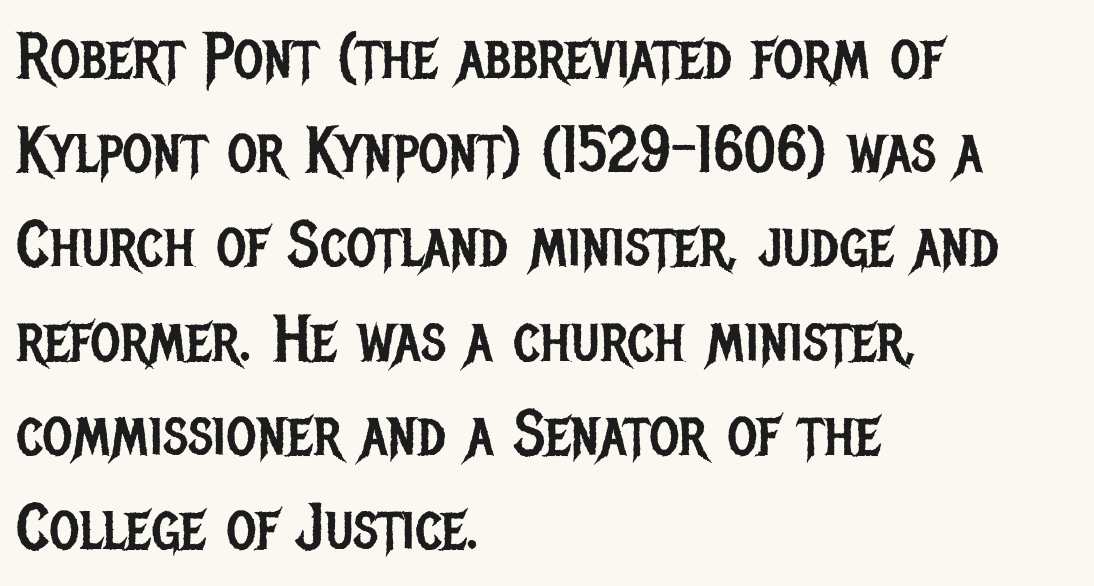
{"serif": "no", "italic": "no", "bold": "no", "weight": "regular", "width": "condensed", "stroke_contrast": "low", "x_height": "large", "monospaced": "no", "underline": "no", "align": "left", "line_spacing": "normal", "line_spacing_ratio": 1.45, "letter_spacing": "normal", "letter_spacing_em": 0.0, "glyph_px": 65}
